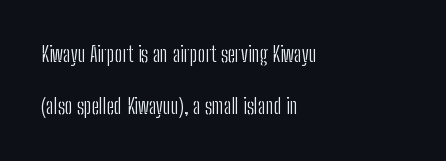
Q: Is the text bold? A: No.
Q: Is the text italic (slanted)? A: No, it is upright.
Q: Is the text underlined? A: No.
Q: How is the paragraph aligned? A: Left-aligned.
Q: Is the spacing between letters normal or unusually wide? A: Normal.
Q: Is the spacing between lines tight, normal or loose? A: Loose.
